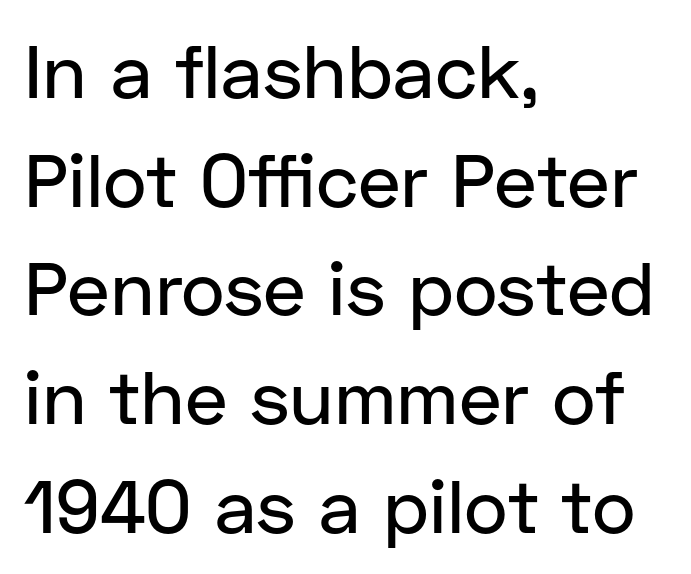
{"serif": "no", "italic": "no", "width": "normal", "stroke_contrast": "low", "x_height": "medium", "monospaced": "no", "underline": "no", "align": "left", "line_spacing": "normal", "line_spacing_ratio": 1.45, "letter_spacing": "normal", "letter_spacing_em": 0.0, "glyph_px": 75}
